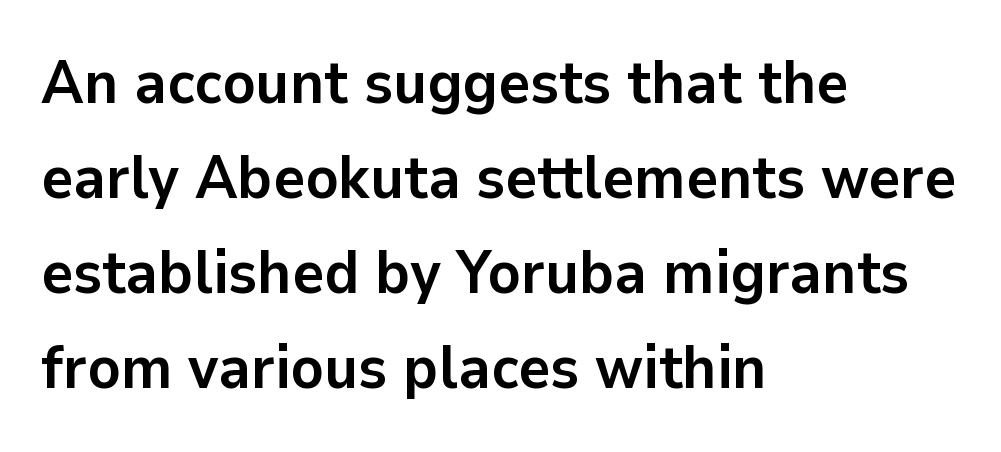
Q: Is the text bold? A: Yes.
Q: Is the text italic (slanted)? A: No, it is upright.
Q: Is the typeface a serif or a sans-serif typeface? A: Sans-serif.
Q: Is the text underlined? A: No.
Q: How is the paragraph aligned? A: Left-aligned.
Q: Is the spacing between letters normal or unusually wide? A: Normal.
Q: Is the spacing between lines tight, normal or loose? A: Normal.
Q: Width (condensed, normal, or wide)? A: Normal.
Q: Stroke contrast? A: Low.
Q: x-height? A: Medium.
Q: Monospaced? A: No.
